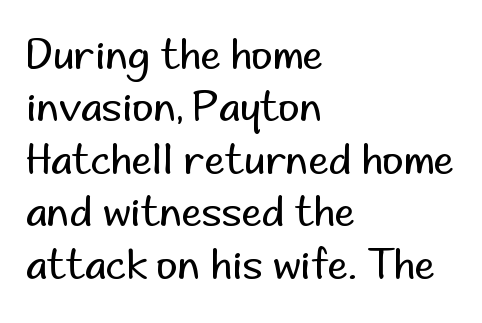
Q: Is the text bold? A: No.
Q: Is the text italic (slanted)? A: No, it is upright.
Q: Is the typeface a serif or a sans-serif typeface? A: Sans-serif.
Q: Is the text underlined? A: No.
Q: How is the paragraph aligned? A: Left-aligned.
Q: Is the spacing between letters normal or unusually wide? A: Normal.
Q: Is the spacing between lines tight, normal or loose? A: Normal.
Q: Width (condensed, normal, or wide)? A: Normal.
Q: Stroke contrast? A: Low.
Q: x-height? A: Small.
Q: Monospaced? A: No.
